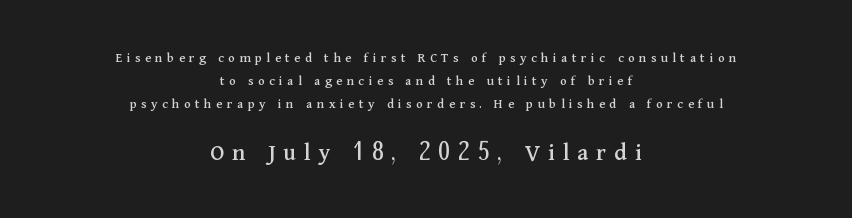
The face used here appears at its bigger size in the lower chunk. Nobody drew a line under any word here. Reading down the column, the eye jumps a familiar distance to each next line. Nope, not italic — everything's standing straight.
